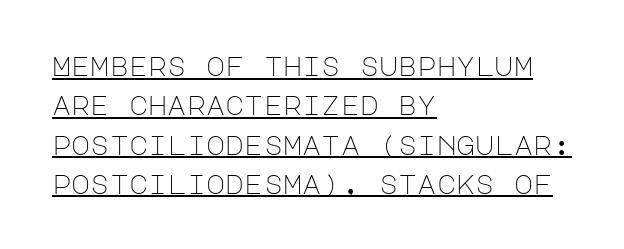
Layout note: lines flush left. The block of text has a typical density, with ordinary space between rows. In terms of letterspacing, this is plain default setting. The cut favours lightness, reaching ordinary text weight at its darkest.
